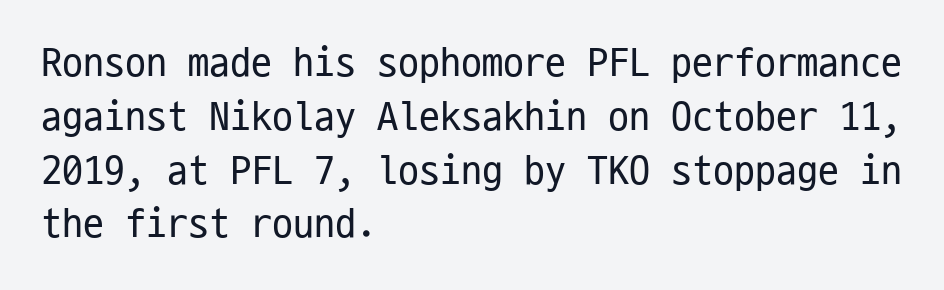
The image shows 42 px regular-weight, condensed sans-serif type, upright, monospaced; set left-aligned, normal line spacing (1.28x), normal letter spacing, not underlined; low stroke contrast and a medium x-height.
